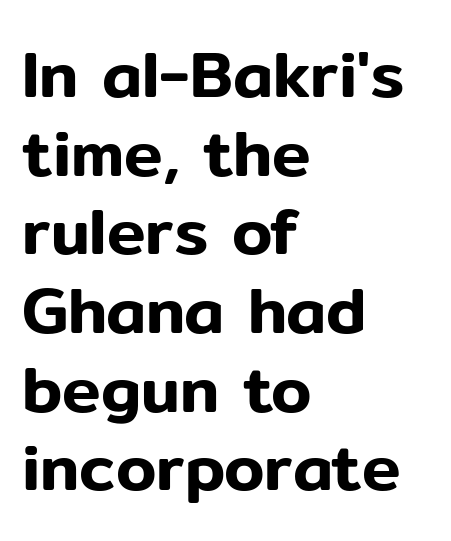
The image shows 65 px sans-serif type, upright; set left-aligned, line spacing 1.21x, normal letter spacing, not underlined; low stroke contrast and a medium x-height.
